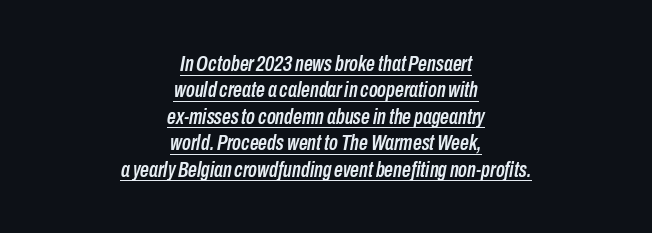
The image shows 22 px text type, italic (leaning right); set centered, line spacing 1.2x, normal letter spacing, underlined.
